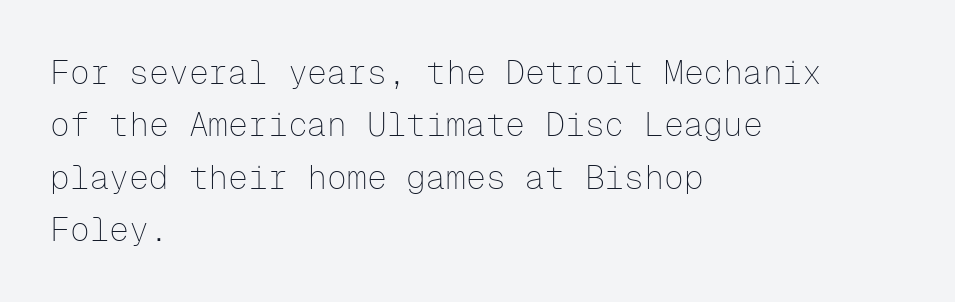
{"serif": "no", "italic": "no", "bold": "no", "weight": "thin", "width": "normal", "stroke_contrast": "low", "x_height": "medium", "monospaced": "yes", "underline": "no", "align": "left", "line_spacing": "normal", "line_spacing_ratio": 1.59, "letter_spacing": "normal", "letter_spacing_em": 0.0, "glyph_px": 33}
